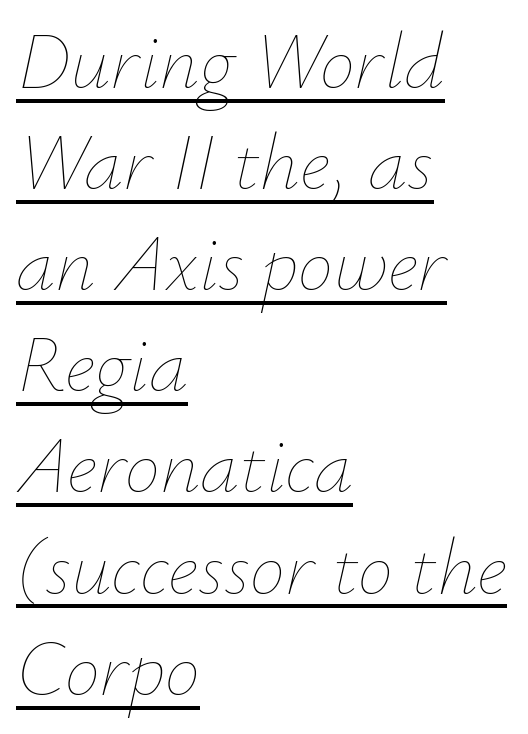
The image shows 79 px thin type, italic (leaning right); set left-aligned, normal line spacing (1.28x), normal letter spacing, underlined; low stroke contrast and a small x-height.
